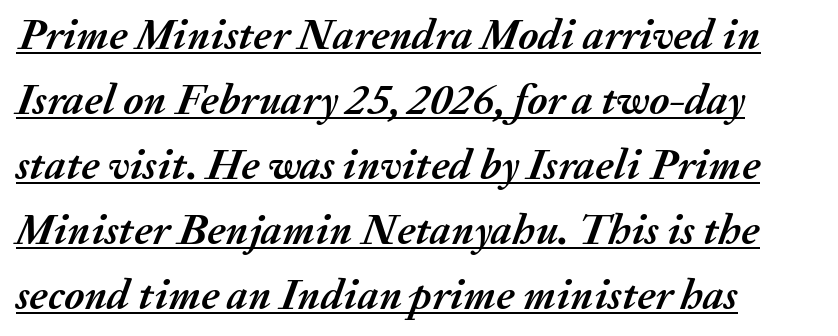
As a designer I'd log this as weight 700, bold. The typesetter has applied underlining to the passage shown. Think of a printed novel: that variable character pitch is what you see here. The lines are quadded left.
